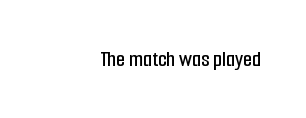
The image shows 23 px text type, upright; set right-aligned, normal letter spacing, not underlined.
